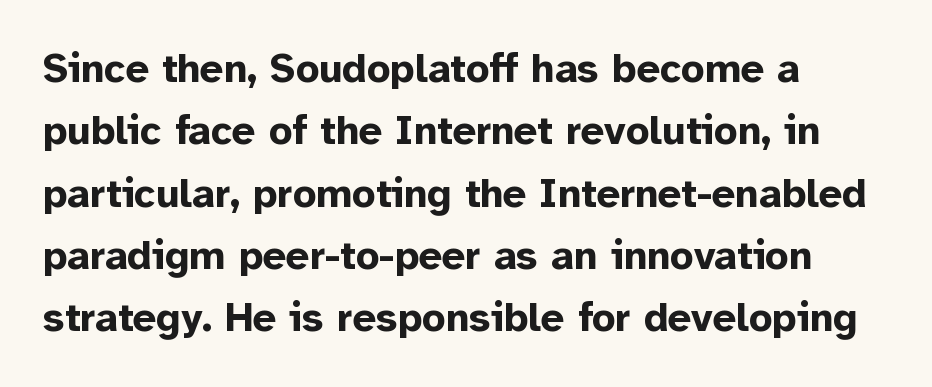
{"serif": "no", "italic": "no", "bold": "yes", "weight": "bold", "width": "normal", "stroke_contrast": "low", "x_height": "medium", "monospaced": "no", "underline": "no", "align": "left", "line_spacing": "normal", "line_spacing_ratio": 1.52, "letter_spacing": "normal", "letter_spacing_em": 0.0, "glyph_px": 41}
